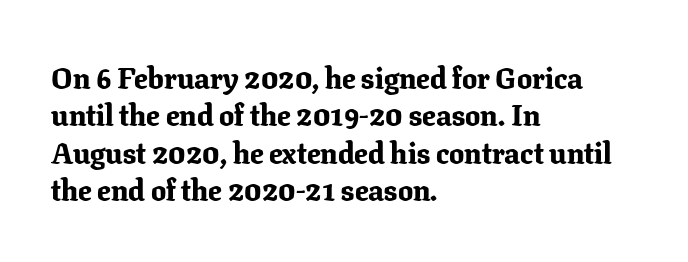
Q: Is the text bold? A: Yes.
Q: Is the text italic (slanted)? A: No, it is upright.
Q: Is the typeface a serif or a sans-serif typeface? A: Serif.
Q: Is the text underlined? A: No.
Q: How is the paragraph aligned? A: Left-aligned.
Q: Is the spacing between letters normal or unusually wide? A: Normal.
Q: Is the spacing between lines tight, normal or loose? A: Normal.
Q: Width (condensed, normal, or wide)? A: Normal.
Q: Stroke contrast? A: Low.
Q: x-height? A: Medium.
Q: Monospaced? A: No.
